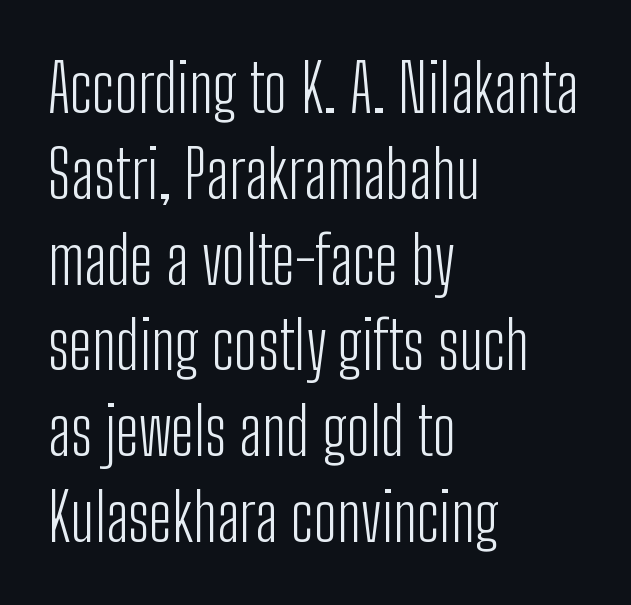
{"serif": "no", "italic": "no", "bold": "no", "weight": "light", "width": "condensed", "stroke_contrast": "low", "x_height": "medium", "monospaced": "no", "underline": "no", "align": "left", "line_spacing": "normal", "line_spacing_ratio": 1.3, "letter_spacing": "normal", "letter_spacing_em": 0.0, "glyph_px": 66}
